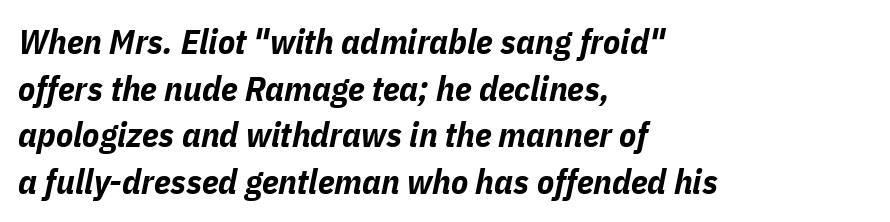
{"italic": "yes", "lean": "right", "slant_degrees": 11, "bold": "yes", "weight": "bold", "width": "condensed", "stroke_contrast": "low", "x_height": "medium", "monospaced": "no", "underline": "no", "align": "left", "line_spacing": "normal", "line_spacing_ratio": 1.33, "letter_spacing": "normal", "letter_spacing_em": 0.0, "glyph_px": 35}
